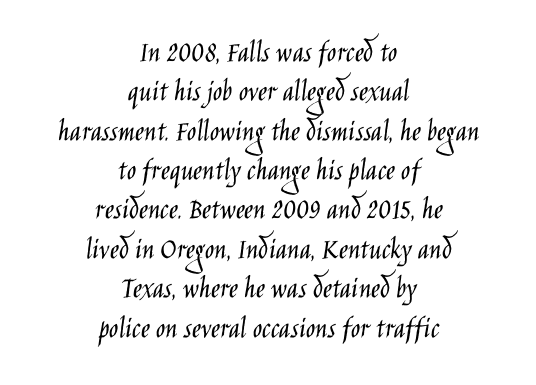
{"serif": "no", "bold": "no", "weight": "light", "width": "condensed", "stroke_contrast": "low", "x_height": "large", "monospaced": "no", "underline": "no", "align": "center", "line_spacing": "normal", "line_spacing_ratio": 1.27, "letter_spacing": "normal", "letter_spacing_em": 0.0, "glyph_px": 31}
